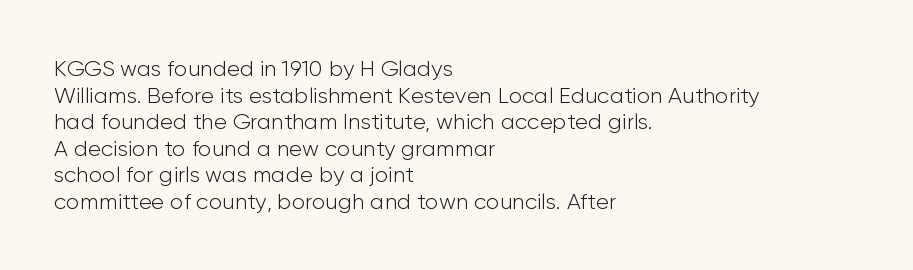
Q: Is the text bold? A: No.
Q: Is the text italic (slanted)? A: No, it is upright.
Q: Is the text underlined? A: No.
Q: How is the paragraph aligned? A: Left-aligned.
Q: Is the spacing between letters normal or unusually wide? A: Normal.
